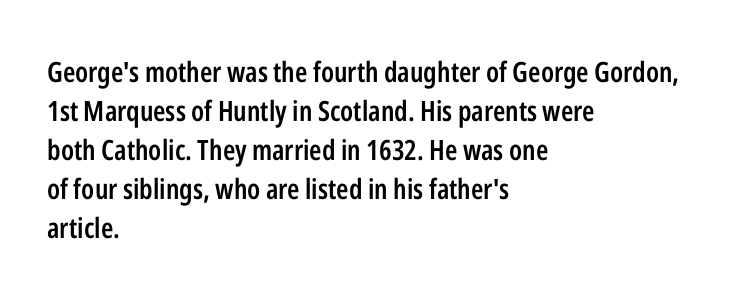
{"serif": "no", "italic": "no", "bold": "semi", "weight": "semibold", "width": "condensed", "stroke_contrast": "low", "x_height": "medium", "monospaced": "no", "underline": "no", "align": "left", "line_spacing": "normal", "line_spacing_ratio": 1.39, "letter_spacing": "normal", "letter_spacing_em": 0.0, "glyph_px": 28}
